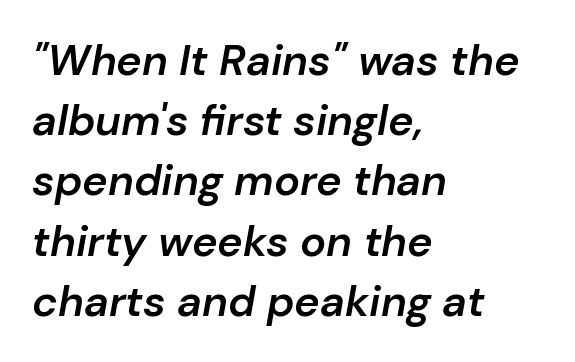
The image shows 43 px semibold type, italic (leaning right); set left-aligned, normal line spacing (1.4x), normal letter spacing, not underlined; low stroke contrast and a medium x-height.
